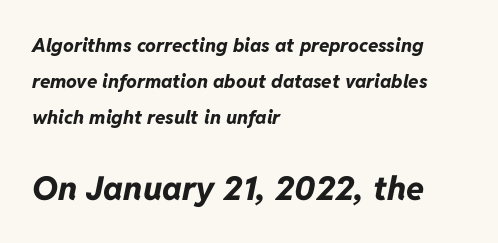
{"italic": "yes", "lean": "right", "slant_degrees": 11, "bold": "yes", "weight": "bold", "width": "normal", "stroke_contrast": "low", "x_height": "medium", "monospaced": "no", "underline": "no", "align": "left", "line_spacing_ratio": 1.89, "letter_spacing": "normal", "letter_spacing_em": 0.0, "larger_block": "second", "size_ratio": 1.74, "glyph_px": 33}
